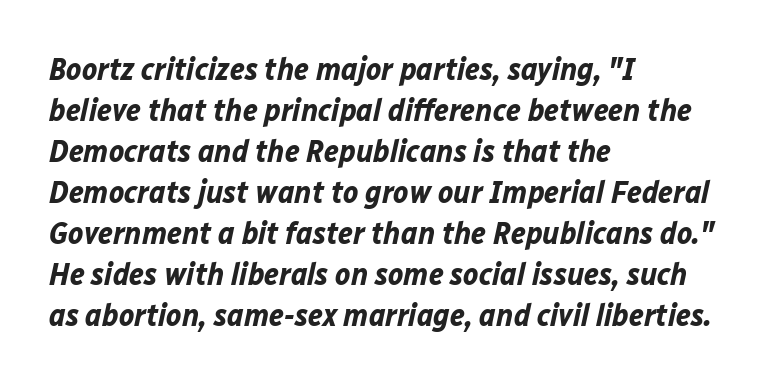
Q: Is the text bold? A: Yes.
Q: Is the text italic (slanted)? A: Yes, it leans right by about 12 degrees.
Q: Is the text underlined? A: No.
Q: How is the paragraph aligned? A: Left-aligned.
Q: Is the spacing between letters normal or unusually wide? A: Normal.
Q: Is the spacing between lines tight, normal or loose? A: Normal.
Q: Width (condensed, normal, or wide)? A: Normal.
Q: Stroke contrast? A: Low.
Q: x-height? A: Medium.
Q: Monospaced? A: No.
